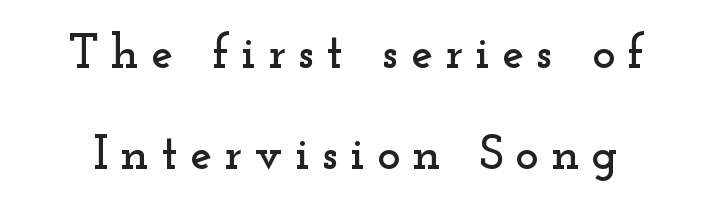
{"serif": "yes", "italic": "no", "width": "wide", "stroke_contrast": "low", "x_height": "small", "monospaced": "no", "underline": "no", "line_spacing": "loose", "line_spacing_ratio": 2.06, "letter_spacing": "wide", "letter_spacing_em": 0.25, "glyph_px": 49}
